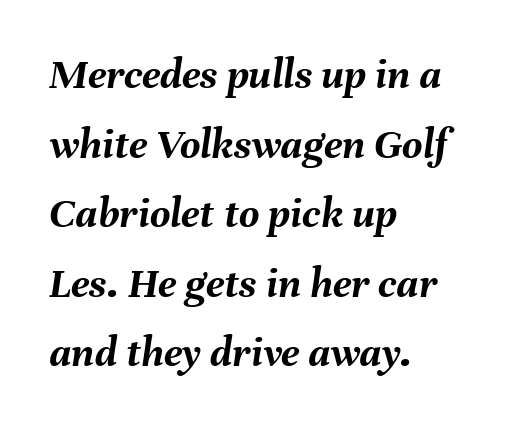
The rag falls on the right side of this text block. The tracking reads as untouched default to a designer's eye. The gap between lines stays unmarked. Interline gaps are of average width in this sample.
